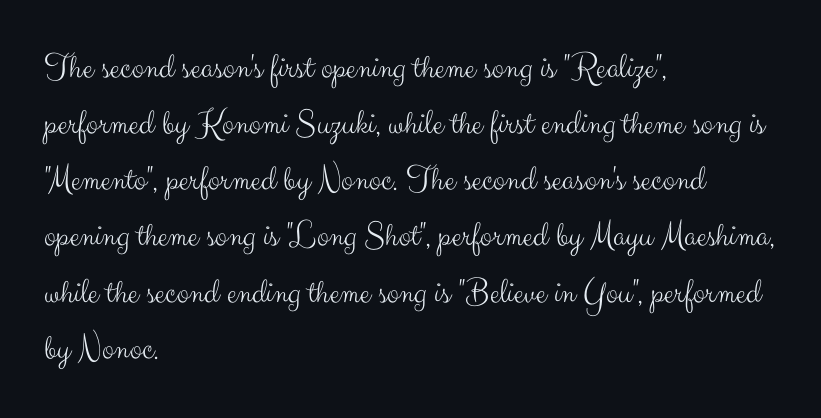
A typesetter would call this zero additional tracking. Proportional: the letters do not fall into vertical columns. Check the space under the baseline: it is left empty. This sample is left-justified, so line endings fall wherever the words run out. Notice how descenders clear the ascenders below comfortably — that's standard leading.
